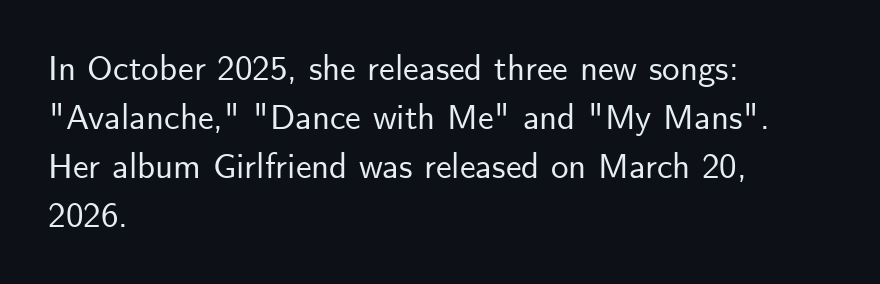
There is no visible air inserted between adjacent glyphs. To sum up the face: it is a sans, with no serifs. Any mark beneath the type? The region is blank. Evenly set lines give the paragraph a standard silhouette. The letters stand upright; this is a roman face.
